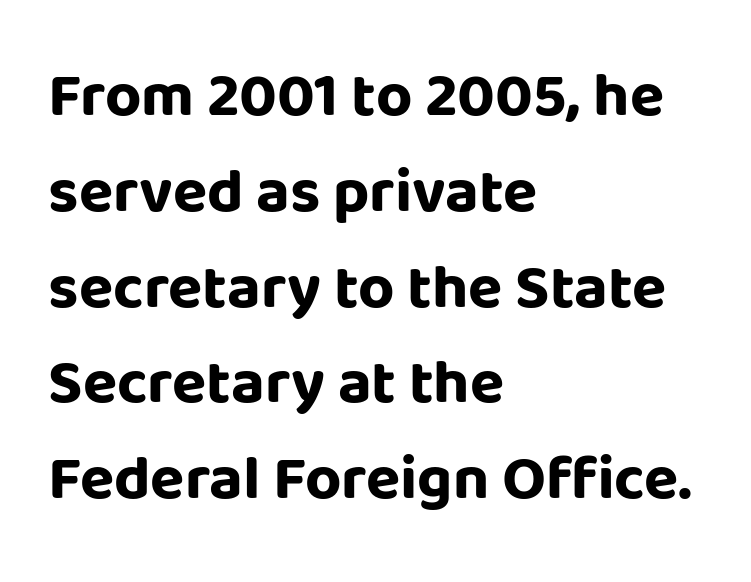
Q: Is the text bold? A: Yes.
Q: Is the text italic (slanted)? A: No, it is upright.
Q: Is the typeface a serif or a sans-serif typeface? A: Sans-serif.
Q: Is the text underlined? A: No.
Q: How is the paragraph aligned? A: Left-aligned.
Q: Is the spacing between letters normal or unusually wide? A: Normal.
Q: Is the spacing between lines tight, normal or loose? A: Normal.
Q: Width (condensed, normal, or wide)? A: Normal.
Q: Stroke contrast? A: Low.
Q: x-height? A: Large.
Q: Monospaced? A: No.
